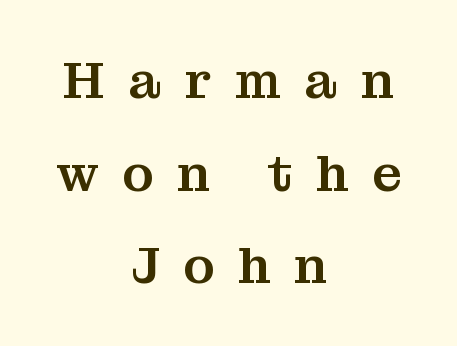
Each letter keeps its own natural width here, so spacing adapts to shape. The rendering positions every line midway between the sides. Spacing between characters has been opened up far beyond the box default. The rendering shows small feet on the letterforms — a serif design. Tall strokes in this sample are plumb rather than angled. Lines of text with bare space underneath.
